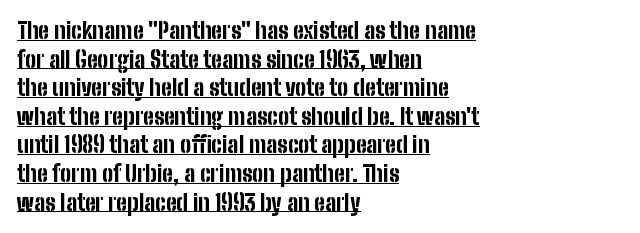
The image shows 22 px bold type, upright; set left-aligned, normal line spacing (1.3x), normal letter spacing, underlined.
